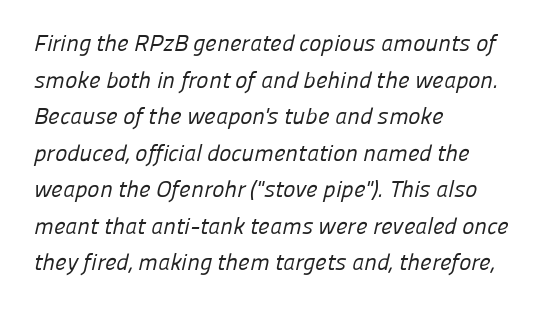
The image shows 23 px text type; set left-aligned, normal line spacing (1.59x), normal letter spacing, not underlined.
